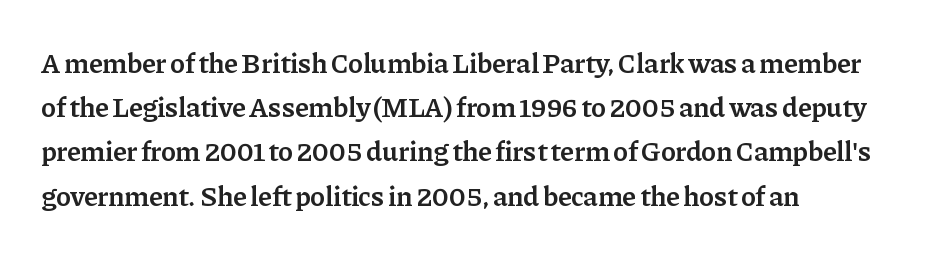
Students, note that the glyphs here touch the page at normal intervals. Looks like regular typesetting: each glyph gets only the width it needs. Quick note: underline off. The font is running at a semibold setting, under full bold. This rendering uses left alignment, leaving the right contour irregular. When letters stand straight like this, we call the style roman or upright.
